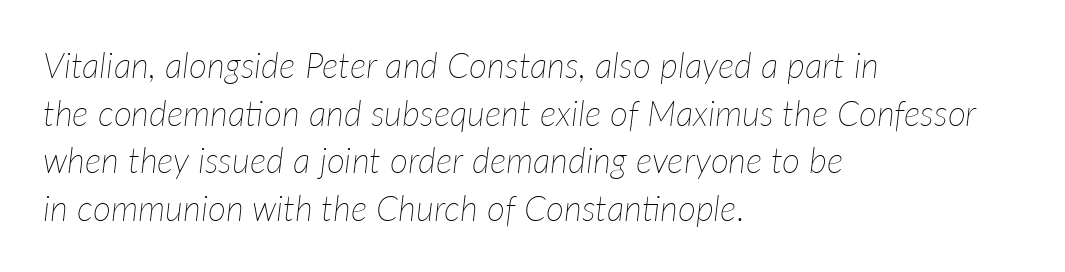
Line starts are locked; line ends wander. Any mark beneath the type? The region is blank. Caption: face not bold, strokes unweighted. The whole block is typeset with a tilt.
